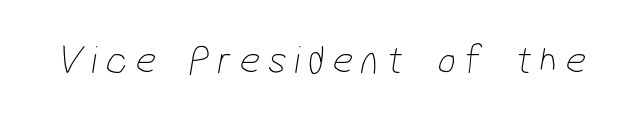
The image shows 40 px thin, condensed sans-serif type; set unusually wide letter spacing (+0.2 em), not underlined; low stroke contrast and a medium x-height.
